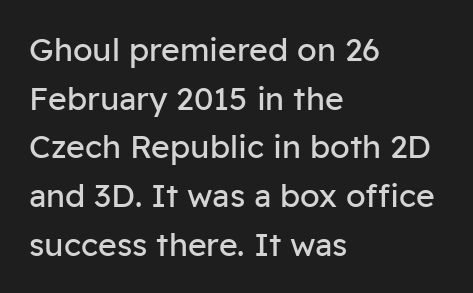
The image shows 32 px regular-weight sans-serif type, upright; set left-aligned, normal line spacing (1.52x), normal letter spacing, not underlined; low stroke contrast and a medium x-height.
